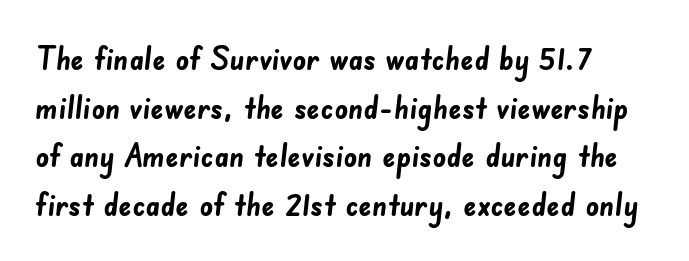
The image shows 33 px semibold sans-serif type; set normal line spacing (1.47x), normal letter spacing, not underlined; low stroke contrast and a small x-height.
